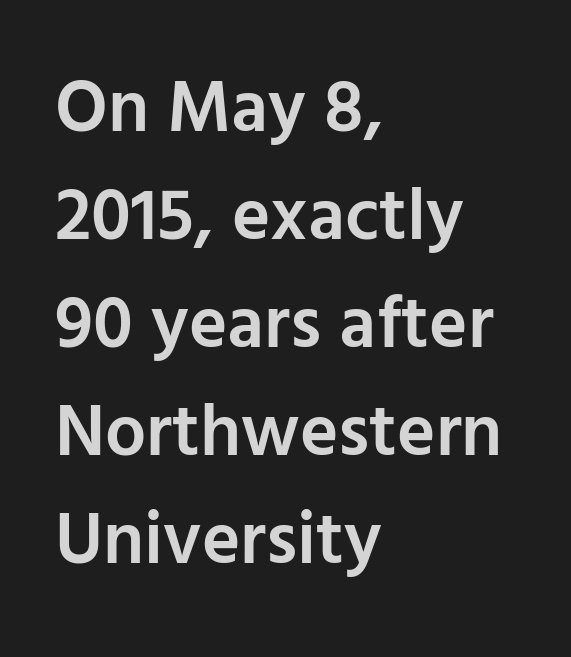
{"serif": "no", "italic": "no", "bold": "semi", "weight": "semibold", "width": "normal", "stroke_contrast": "low", "x_height": "medium", "monospaced": "no", "underline": "no", "align": "left", "line_spacing": "normal", "line_spacing_ratio": 1.48, "letter_spacing": "normal", "letter_spacing_em": 0.0, "glyph_px": 73}
